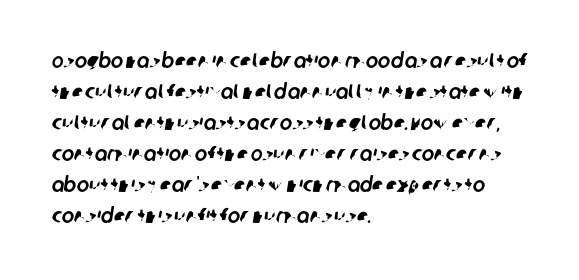
The image shows 21 px text type; set left-aligned, normal line spacing (1.48x), normal letter spacing, not underlined.
